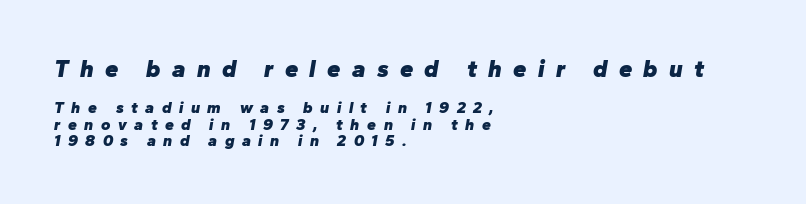
{"italic": "yes", "lean": "right", "slant_degrees": 10, "bold": "yes", "underline": "no", "align": "left", "line_spacing": "tight", "line_spacing_ratio": 1.01, "letter_spacing": "wide", "letter_spacing_em": 0.47, "larger_block": "first", "size_ratio": 1.5, "glyph_px": 24}
